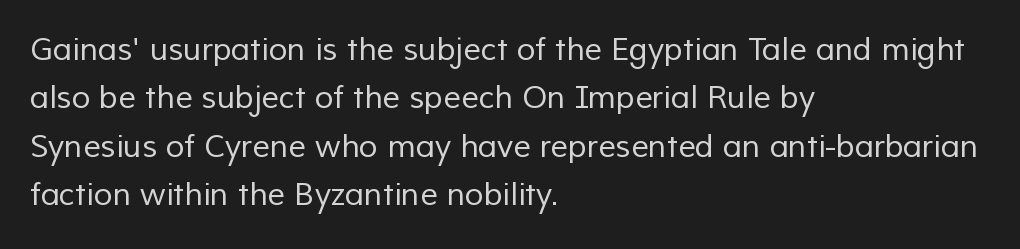
The image shows 31 px regular-weight sans-serif type; set left-aligned, normal line spacing (1.56x), normal letter spacing, not underlined; low stroke contrast and a medium x-height.
